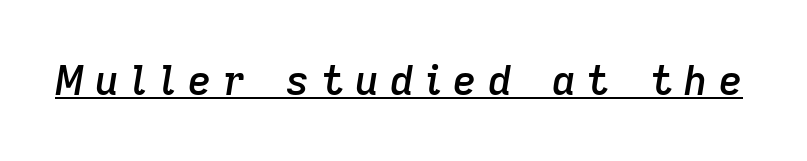
The image shows 40 px semibold type, italic (leaning right); set unusually wide letter spacing (+0.29 em), underlined; low stroke contrast and a medium x-height.
